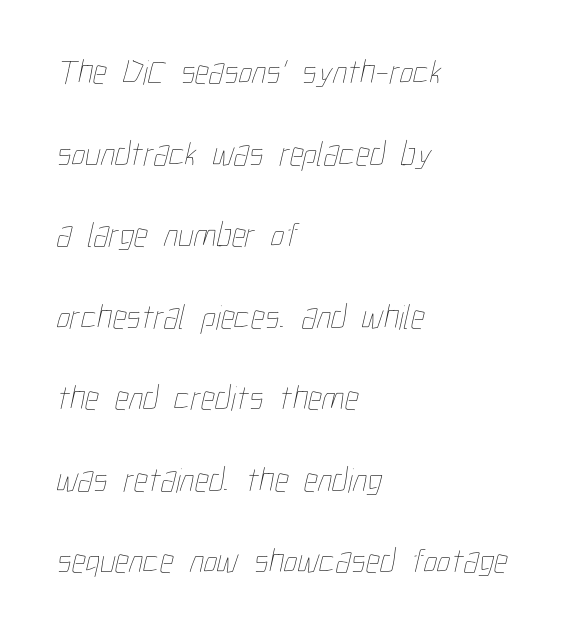
Q: Is the text bold? A: No.
Q: Is the text underlined? A: No.
Q: How is the paragraph aligned? A: Left-aligned.
Q: Is the spacing between letters normal or unusually wide? A: Normal.
Q: Is the spacing between lines tight, normal or loose? A: Loose.
Q: Width (condensed, normal, or wide)? A: Condensed.
Q: Stroke contrast? A: Low.
Q: x-height? A: Medium.
Q: Monospaced? A: No.
